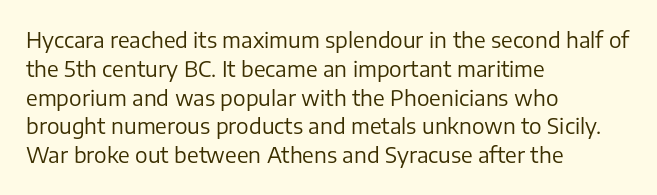
{"italic": "no", "bold": "no", "underline": "no", "align": "left", "line_spacing": "normal", "line_spacing_ratio": 1.37, "letter_spacing": "normal", "letter_spacing_em": 0.0, "glyph_px": 21}
